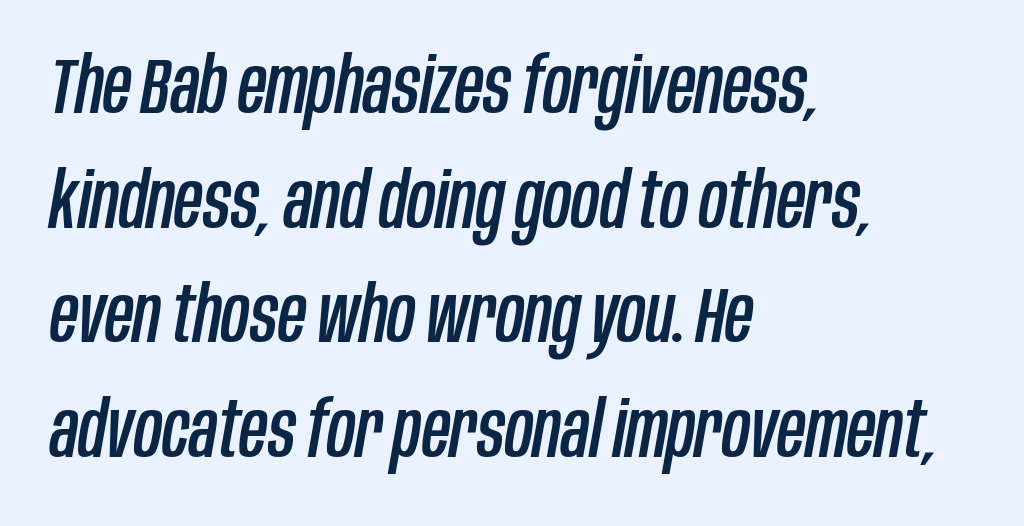
Q: Is the text italic (slanted)? A: Yes, it leans right by about 10 degrees.
Q: Is the text underlined? A: No.
Q: How is the paragraph aligned? A: Left-aligned.
Q: Is the spacing between letters normal or unusually wide? A: Normal.
Q: Is the spacing between lines tight, normal or loose? A: Normal.
Q: Width (condensed, normal, or wide)? A: Condensed.
Q: Stroke contrast? A: Low.
Q: x-height? A: Large.
Q: Monospaced? A: No.
